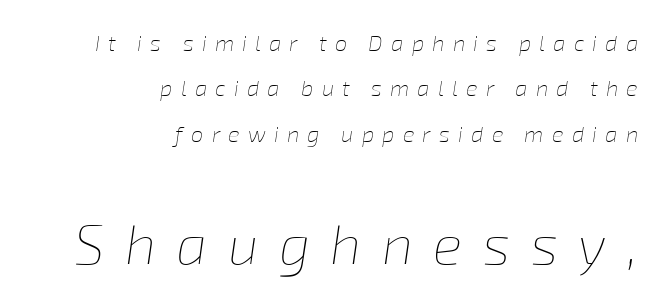
{"italic": "yes", "lean": "right", "slant_degrees": 8, "bold": "no", "weight": "thin", "width": "normal", "stroke_contrast": "low", "x_height": "medium", "monospaced": "no", "underline": "no", "align": "right", "line_spacing": "loose", "line_spacing_ratio": 2.06, "letter_spacing": "wide", "letter_spacing_em": 0.37, "larger_block": "second", "size_ratio": 2.5, "glyph_px": 55}
